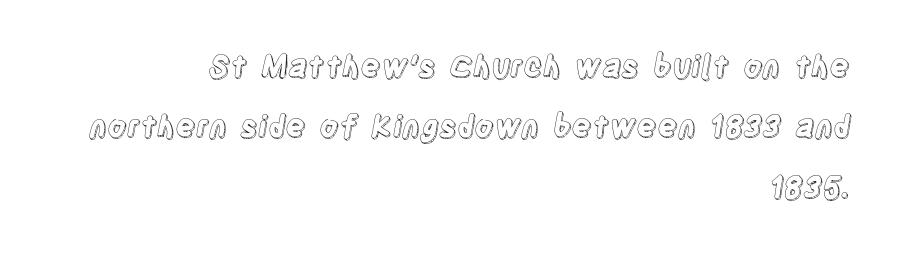
Q: Is the text italic (slanted)? A: Yes.
Q: Is the text underlined? A: No.
Q: How is the paragraph aligned? A: Right-aligned.
Q: Is the spacing between letters normal or unusually wide? A: Normal.
Q: Is the spacing between lines tight, normal or loose? A: Loose.
Q: Width (condensed, normal, or wide)? A: Condensed.
Q: x-height? A: Large.
Q: Monospaced? A: No.
